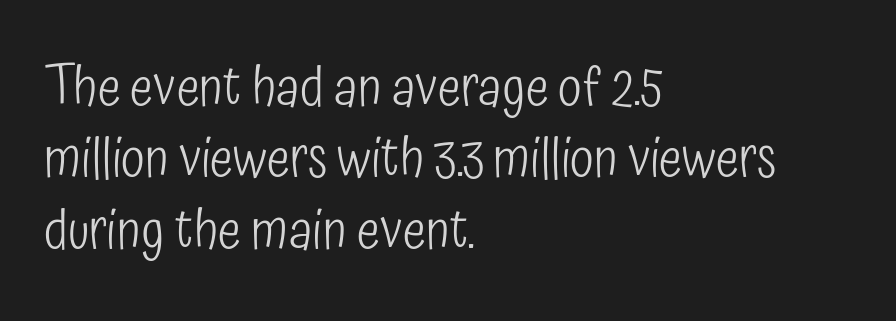
The image shows 55 px light, condensed sans-serif type, upright; set left-aligned, normal line spacing (1.3x), normal letter spacing, not underlined; low stroke contrast and a medium x-height.
